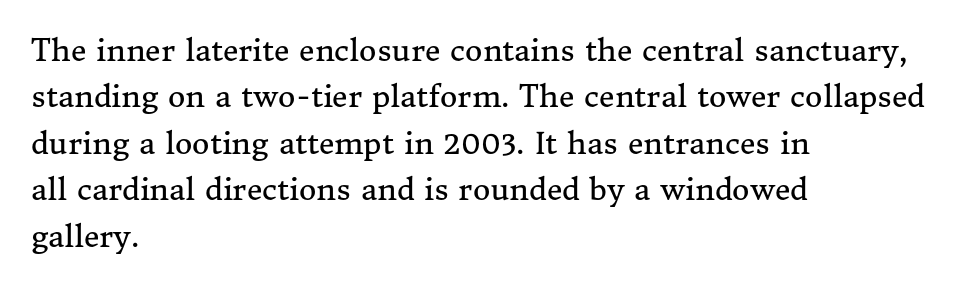
Q: Is the text bold? A: No.
Q: Is the text italic (slanted)? A: No, it is upright.
Q: Is the typeface a serif or a sans-serif typeface? A: Serif.
Q: Is the text underlined? A: No.
Q: How is the paragraph aligned? A: Left-aligned.
Q: Is the spacing between letters normal or unusually wide? A: Normal.
Q: Is the spacing between lines tight, normal or loose? A: Normal.
Q: Width (condensed, normal, or wide)? A: Normal.
Q: Stroke contrast? A: Medium.
Q: x-height? A: Medium.
Q: Monospaced? A: No.
